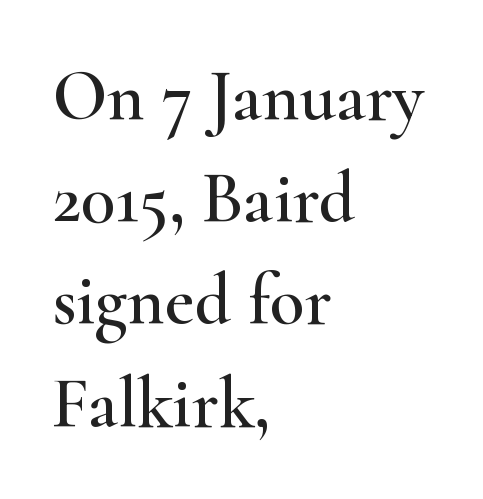
The image shows 72 px wide serif type, upright; set left-aligned, normal line spacing (1.42x), normal letter spacing, not underlined; high stroke contrast and a small x-height.
